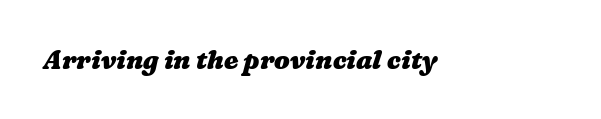
{"bold": "yes", "underline": "no", "letter_spacing": "normal", "letter_spacing_em": 0.0, "glyph_px": 26}
